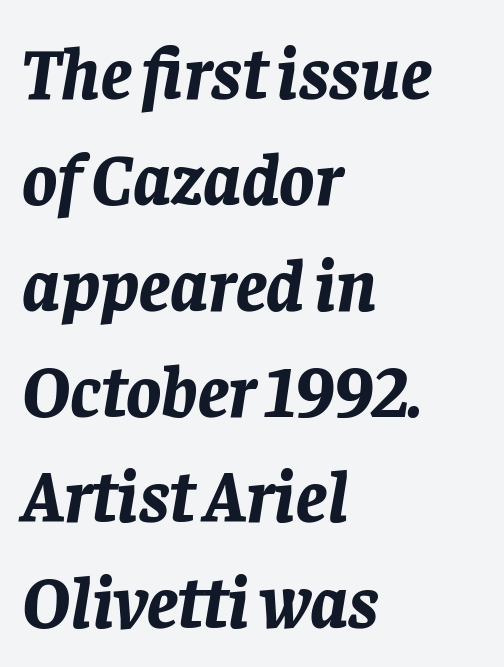
Descender tails drop into unmarked territory. The typesetting leans heavy: a genuine bold. Leading: standard. Visually the block forms a straight wall on the left and a jagged coastline on the right.
